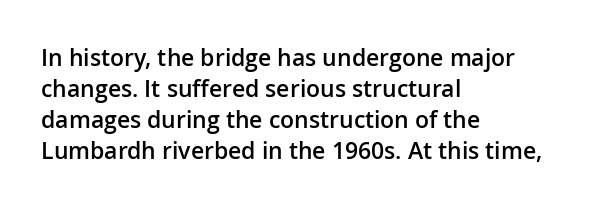
A bare baseline throughout the passage. The gaps between neighbouring characters are ordinary and unremarkable. These lines were composed using upright roman letters. Honestly, the row spacing looks completely unremarkable. In terms of weight, the rendering is demibold, just under bold. The typesetter chose a ragged-right arrangement here.
